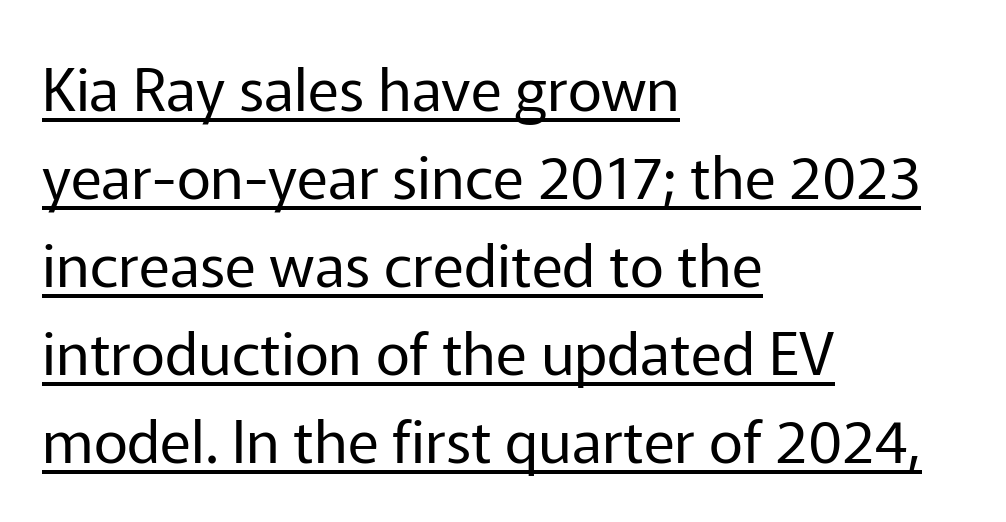
The image shows 59 px regular-weight sans-serif type, upright; set left-aligned, normal line spacing (1.49x), normal letter spacing, underlined; low stroke contrast and a medium x-height.
